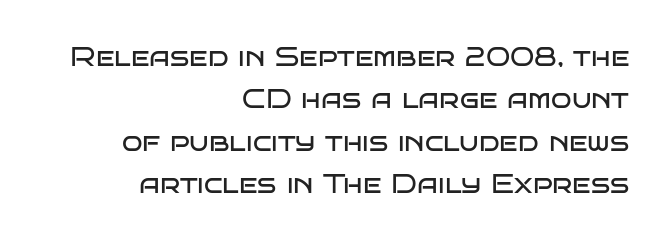
{"italic": "no", "bold": "no", "underline": "no", "align": "right", "line_spacing": "normal", "line_spacing_ratio": 1.57, "letter_spacing": "normal", "letter_spacing_em": 0.0, "glyph_px": 27}
